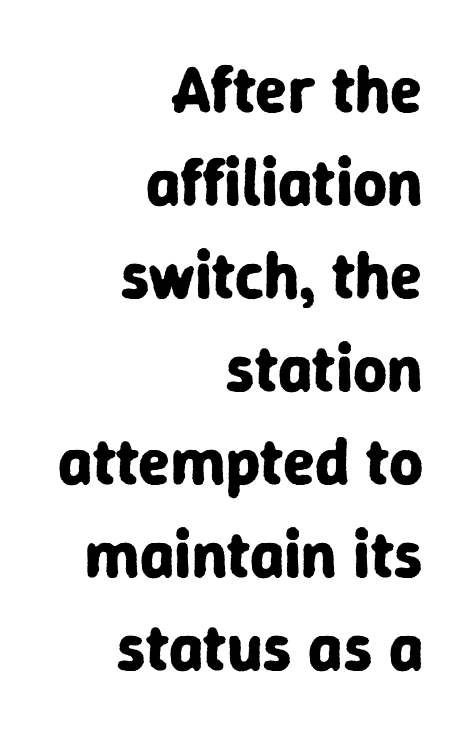
Honestly, the row spacing looks completely unremarkable. The glyphs are unaccompanied by any horizontal stroke below them. Each glyph is drawn with heavy, bold strokes. Think of a printed novel: that variable character pitch is what you see here.
